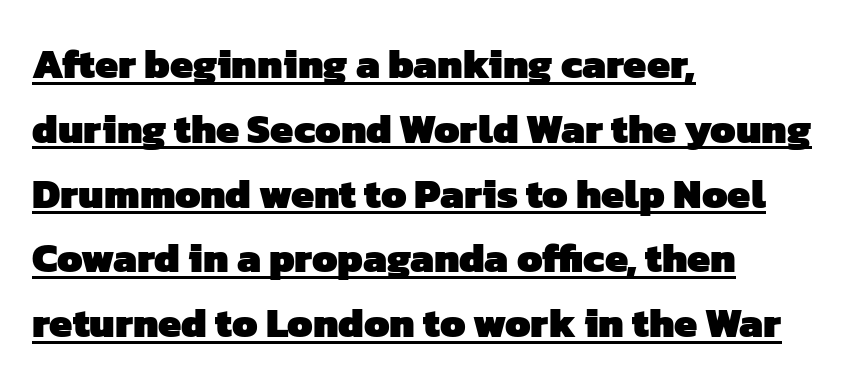
The image shows 41 px heavy sans-serif type; set left-aligned, normal line spacing (1.58x), normal letter spacing, underlined; low stroke contrast and a medium x-height.
